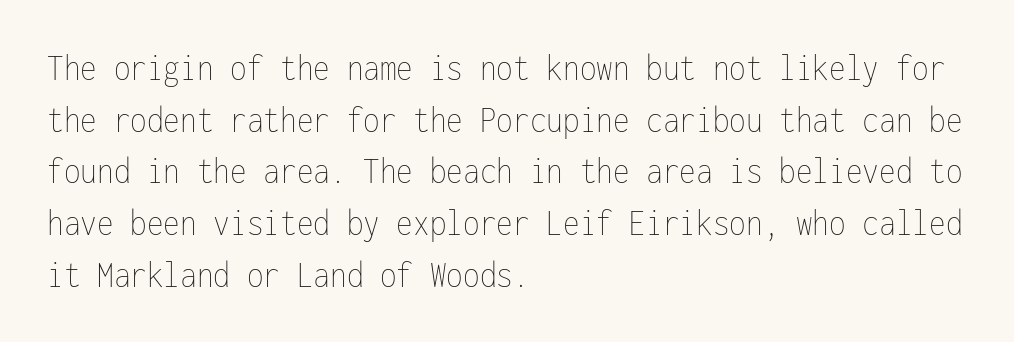
{"italic": "no", "bold": "no", "weight": "thin", "width": "condensed", "stroke_contrast": "low", "x_height": "medium", "monospaced": "yes", "underline": "no", "align": "left", "line_spacing": "normal", "line_spacing_ratio": 1.36, "letter_spacing": "normal", "letter_spacing_em": 0.0, "glyph_px": 38}
